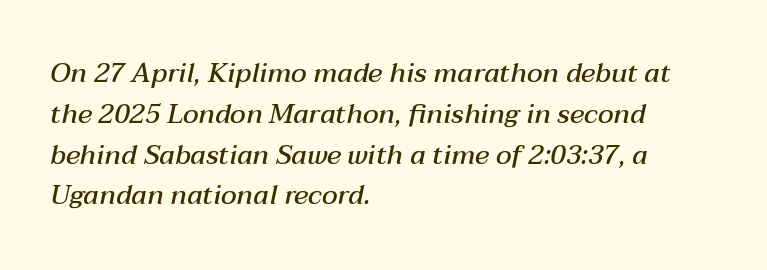
Q: Is the text bold? A: Semi-bold.
Q: Is the text italic (slanted)? A: Yes, it leans right by about 12 degrees.
Q: Is the text underlined? A: No.
Q: How is the paragraph aligned? A: Left-aligned.
Q: Is the spacing between letters normal or unusually wide? A: Normal.
Q: Is the spacing between lines tight, normal or loose? A: Normal.
